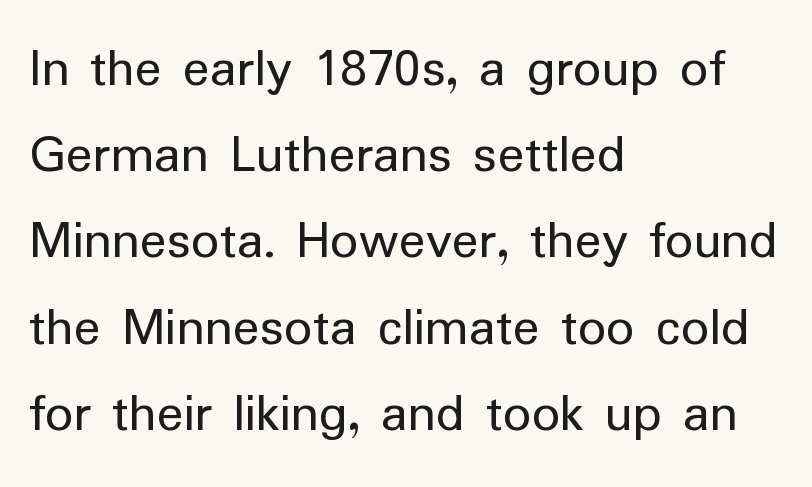
{"serif": "no", "italic": "no", "bold": "no", "weight": "regular", "width": "normal", "stroke_contrast": "low", "x_height": "medium", "monospaced": "no", "underline": "no", "align": "left", "line_spacing": "normal", "line_spacing_ratio": 1.54, "letter_spacing": "normal", "letter_spacing_em": 0.0, "glyph_px": 56}
